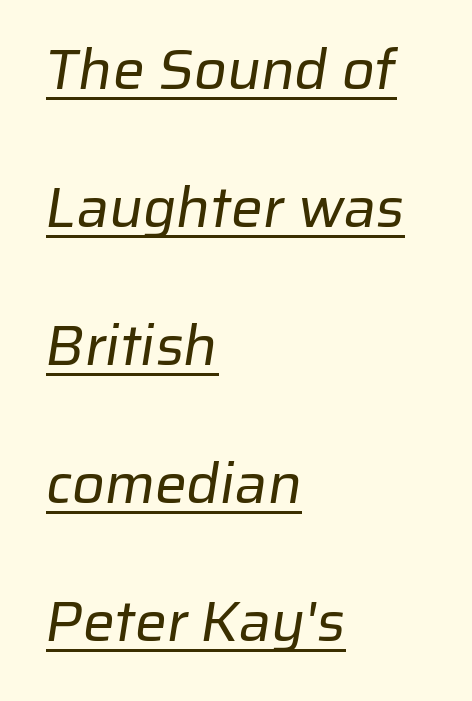
{"serif": "no", "bold": "no", "weight": "regular", "width": "normal", "stroke_contrast": "low", "x_height": "medium", "monospaced": "no", "underline": "yes", "align": "left", "line_spacing": "loose", "line_spacing_ratio": 2.42, "letter_spacing": "normal", "letter_spacing_em": 0.0, "glyph_px": 57}
